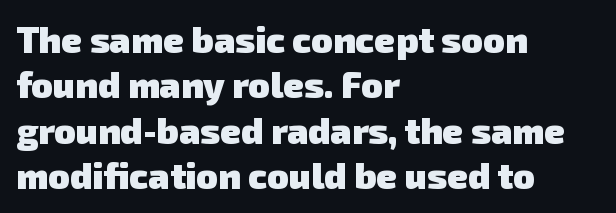
Font category for this specimen: sans-serif. Quick note: interline space is typical. Proportional: the letters do not fall into vertical columns. Plenty of ink on the page — the face is bold. Notice how the passage keeps a crisp vertical edge on the left only.
